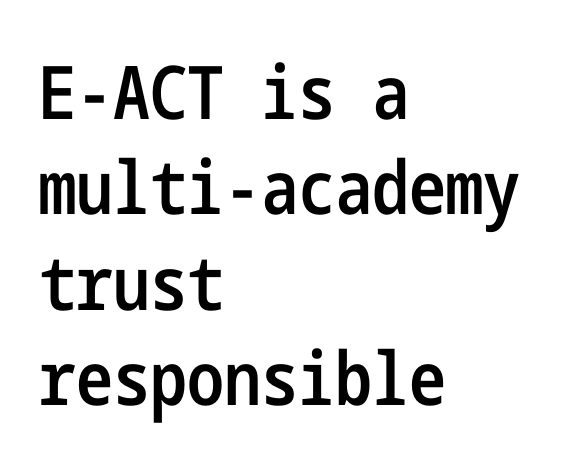
{"serif": "no", "italic": "no", "bold": "semi", "weight": "semibold", "width": "condensed", "stroke_contrast": "low", "x_height": "medium", "underline": "no", "align": "left", "line_spacing": "normal", "line_spacing_ratio": 1.29, "letter_spacing": "normal", "letter_spacing_em": 0.0, "glyph_px": 74}
